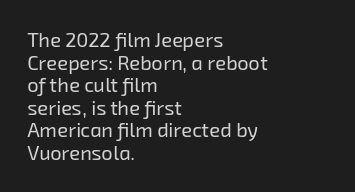
The image shows 20 px text type; set left-aligned, tight line spacing (1.13x), normal letter spacing, not underlined.
